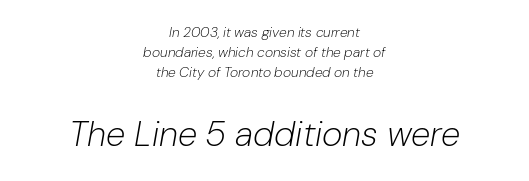
Q: Is the text bold? A: No.
Q: Is the text italic (slanted)? A: Yes, it leans right by about 10 degrees.
Q: Is the text underlined? A: No.
Q: How is the paragraph aligned? A: Centered.
Q: Is the spacing between letters normal or unusually wide? A: Normal.
Q: Is the spacing between lines tight, normal or loose? A: Normal.
Q: Which block of text is set in a larger size, the first (top) or the second (bottom)? A: The second (bottom) one.
Q: Width (condensed, normal, or wide)? A: Normal.
Q: Stroke contrast? A: Low.
Q: x-height? A: Medium.
Q: Monospaced? A: No.
